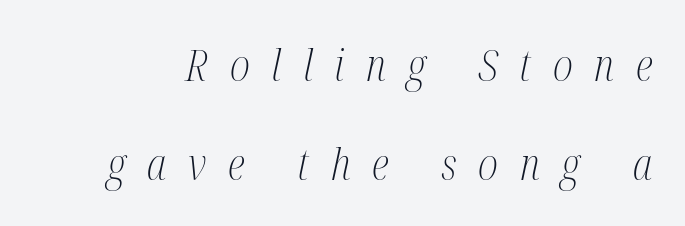
{"serif": "yes", "italic": "yes", "lean": "right", "slant_degrees": 12, "bold": "no", "weight": "light", "width": "condensed", "stroke_contrast": "medium", "x_height": "medium", "monospaced": "no", "underline": "no", "line_spacing": "loose", "line_spacing_ratio": 2.24, "letter_spacing": "wide", "letter_spacing_em": 0.49, "glyph_px": 44}
